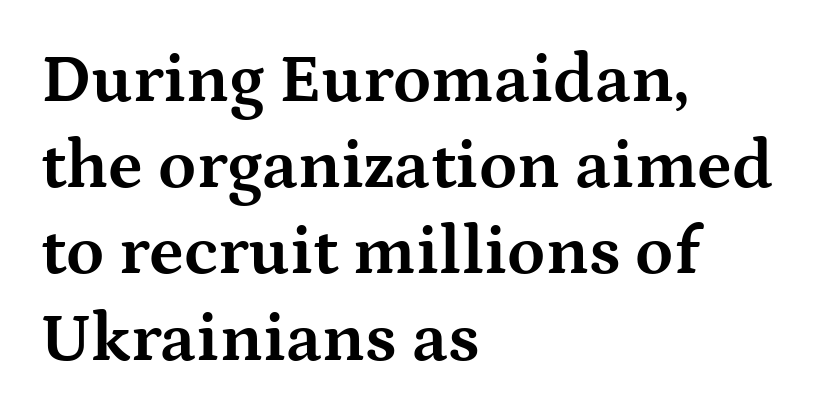
{"serif": "yes", "italic": "no", "bold": "yes", "weight": "bold", "width": "wide", "stroke_contrast": "medium", "x_height": "medium", "monospaced": "no", "underline": "no", "align": "left", "line_spacing": "normal", "line_spacing_ratio": 1.25, "letter_spacing": "normal", "letter_spacing_em": 0.0, "glyph_px": 69}
